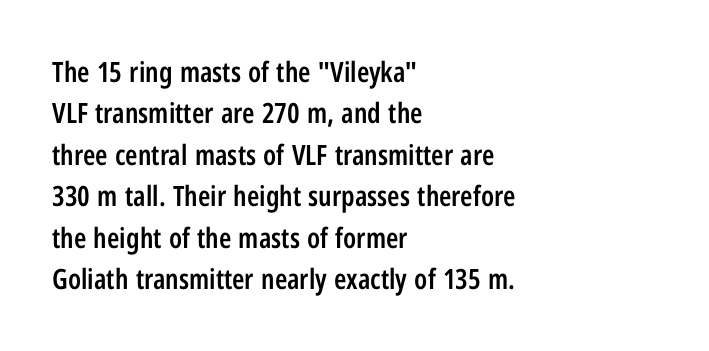
The image shows 28 px semibold, condensed sans-serif type, upright; set left-aligned, normal line spacing (1.48x), normal letter spacing, not underlined; low stroke contrast and a medium x-height.
